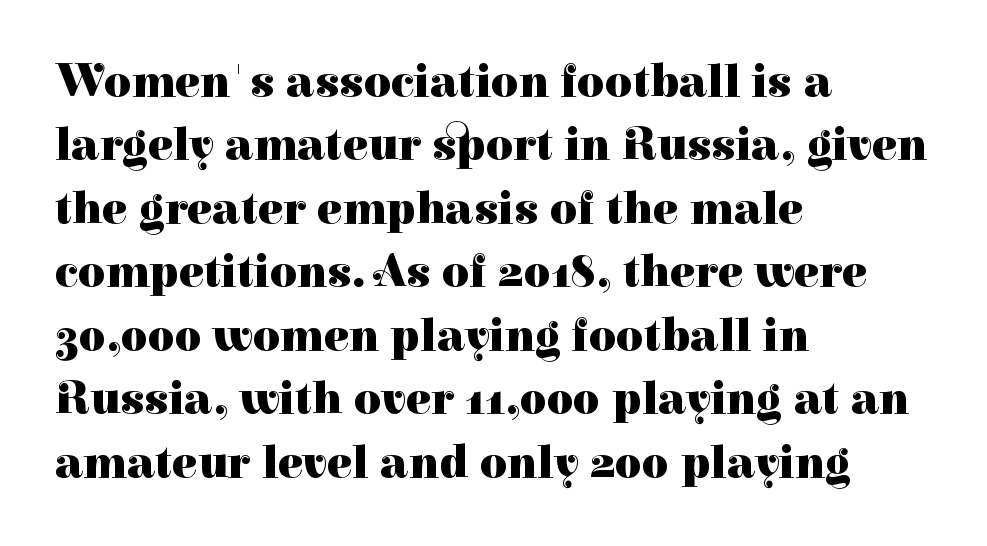
Q: Is the text bold? A: Yes.
Q: Is the text italic (slanted)? A: No, it is upright.
Q: Is the typeface a serif or a sans-serif typeface? A: Serif.
Q: Is the text underlined? A: No.
Q: How is the paragraph aligned? A: Left-aligned.
Q: Is the spacing between letters normal or unusually wide? A: Normal.
Q: Is the spacing between lines tight, normal or loose? A: Normal.
Q: Width (condensed, normal, or wide)? A: Normal.
Q: Stroke contrast? A: High.
Q: x-height? A: Medium.
Q: Monospaced? A: No.
